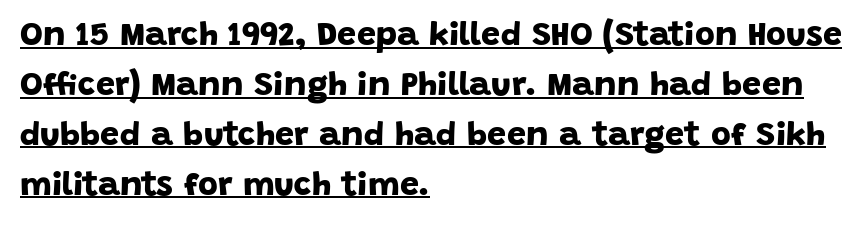
The image shows 34 px bold sans-serif type; set left-aligned, normal line spacing (1.47x), normal letter spacing, underlined; low stroke contrast and a large x-height.
